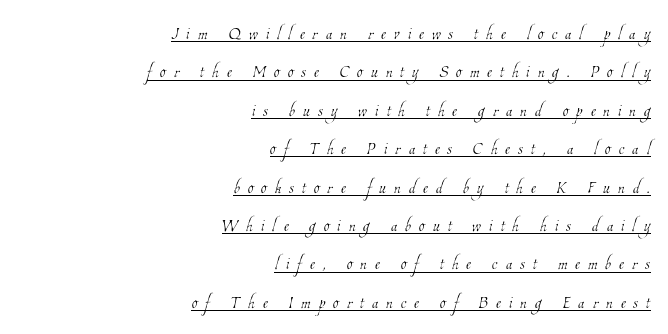
Q: Is the text bold? A: No.
Q: Is the text underlined? A: Yes.
Q: How is the paragraph aligned? A: Right-aligned.
Q: Is the spacing between letters normal or unusually wide? A: Unusually wide.
Q: Is the spacing between lines tight, normal or loose? A: Normal.
